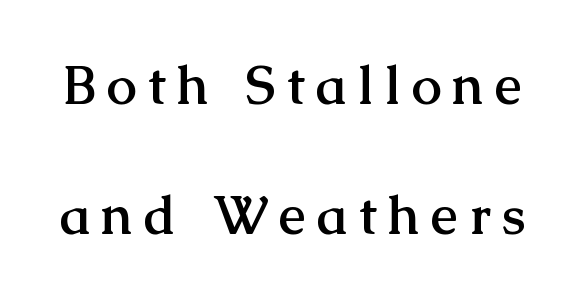
{"serif": "yes", "italic": "no", "bold": "yes", "weight": "semibold", "width": "normal", "stroke_contrast": "medium", "x_height": "medium", "monospaced": "no", "underline": "no", "line_spacing": "loose", "line_spacing_ratio": 2.4, "letter_spacing": "wide", "letter_spacing_em": 0.21, "glyph_px": 54}
